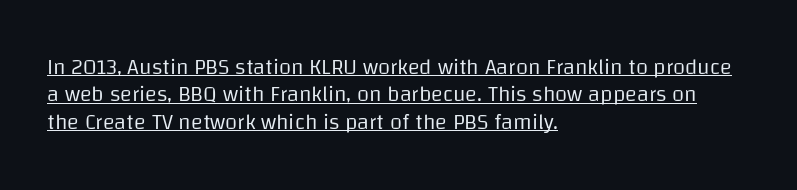
Stems here are at most as thick as an everyday book face. Posture: straight, roman, zero tilt. Observe the ordinary spacing: letters are neighbours, not strangers. In designer terms, the underline attribute is active on this setting. Left-aligned paragraph, ragged on the right.
